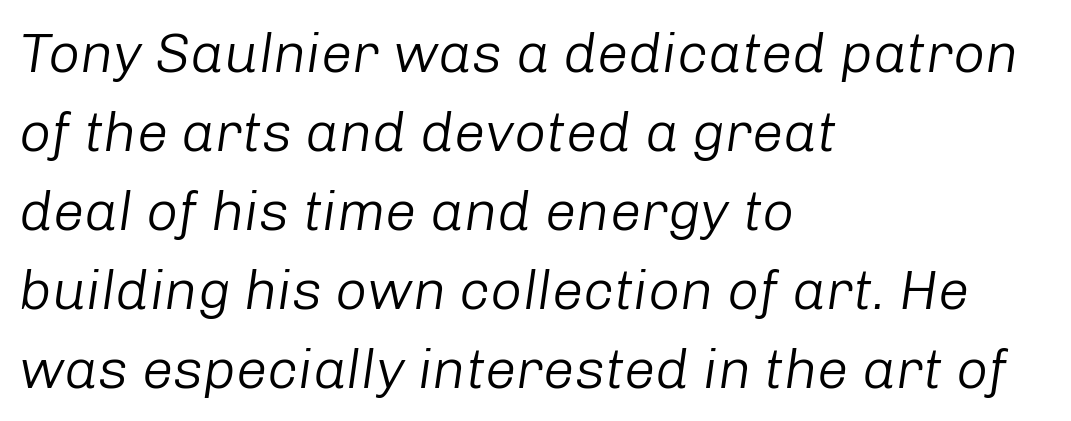
The image shows 56 px light type, italic (leaning right); set left-aligned, normal line spacing (1.41x), normal letter spacing, not underlined; low stroke contrast and a medium x-height.
